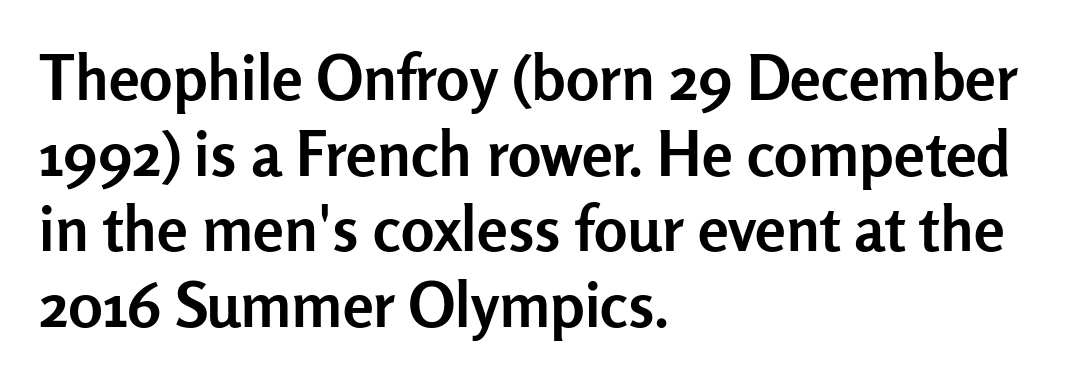
Italic: no, the glyphs are upright roman. What stands out about the letter spacing? Nothing — it is the standard amount. The passage shown is typed in a proportional face where columns would drift. The glyphs in this specimen are sans serif. Glance below the letters and you will spot only blank space. The letters are bold, with thick, heavy strokes.
